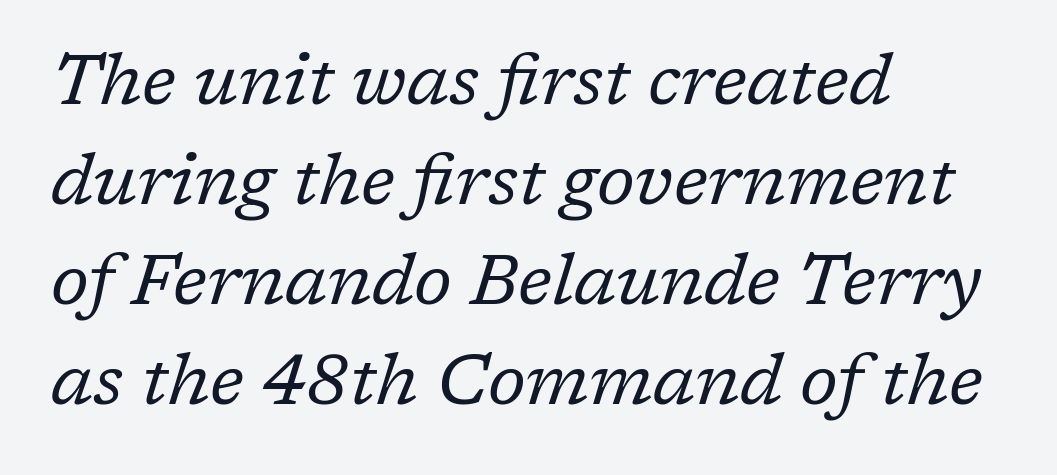
{"serif": "yes", "italic": "yes", "lean": "right", "slant_degrees": 17, "bold": "no", "weight": "regular", "width": "normal", "stroke_contrast": "low", "x_height": "medium", "monospaced": "no", "underline": "no", "align": "left", "line_spacing": "normal", "line_spacing_ratio": 1.41, "letter_spacing": "normal", "letter_spacing_em": 0.0, "glyph_px": 71}
